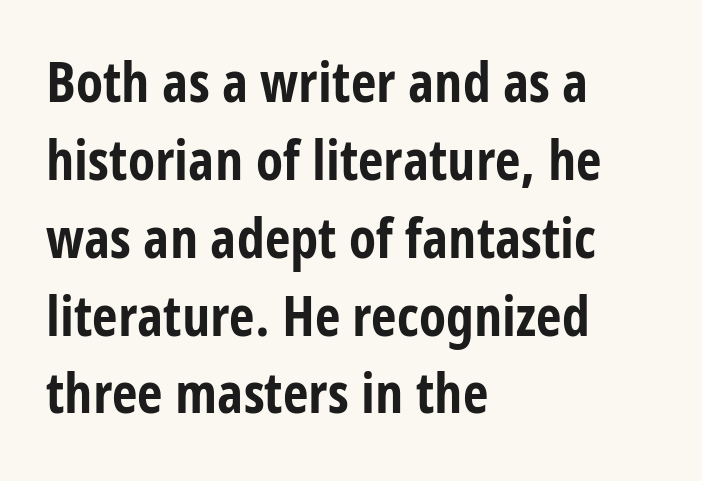
Q: Is the text bold? A: Yes.
Q: Is the text italic (slanted)? A: No, it is upright.
Q: Is the typeface a serif or a sans-serif typeface? A: Sans-serif.
Q: Is the text underlined? A: No.
Q: How is the paragraph aligned? A: Left-aligned.
Q: Is the spacing between letters normal or unusually wide? A: Normal.
Q: Is the spacing between lines tight, normal or loose? A: Normal.
Q: Width (condensed, normal, or wide)? A: Condensed.
Q: Stroke contrast? A: Low.
Q: x-height? A: Large.
Q: Monospaced? A: No.
